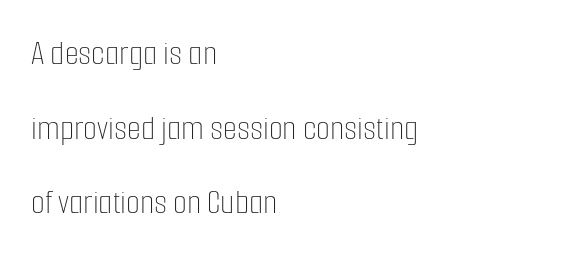
Q: Is the text bold? A: No.
Q: Is the text italic (slanted)? A: No, it is upright.
Q: Is the text underlined? A: No.
Q: How is the paragraph aligned? A: Left-aligned.
Q: Is the spacing between letters normal or unusually wide? A: Normal.
Q: Is the spacing between lines tight, normal or loose? A: Loose.
Q: Width (condensed, normal, or wide)? A: Condensed.
Q: Stroke contrast? A: Low.
Q: x-height? A: Medium.
Q: Monospaced? A: No.
